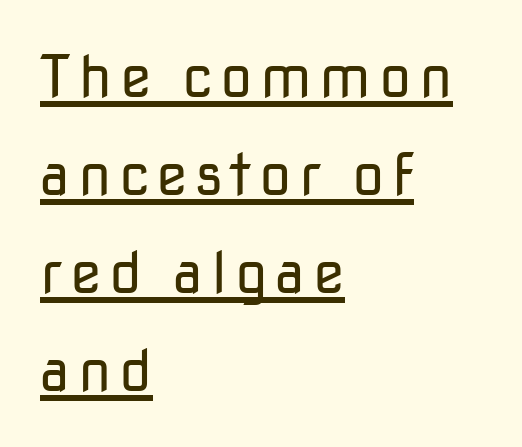
Q: Is the text bold? A: No.
Q: Is the text italic (slanted)? A: No, it is upright.
Q: Is the typeface a serif or a sans-serif typeface? A: Sans-serif.
Q: Is the text underlined? A: Yes.
Q: How is the paragraph aligned? A: Left-aligned.
Q: Is the spacing between lines tight, normal or loose? A: Normal.
Q: Width (condensed, normal, or wide)? A: Normal.
Q: Stroke contrast? A: Low.
Q: x-height? A: Medium.
Q: Monospaced? A: No.
